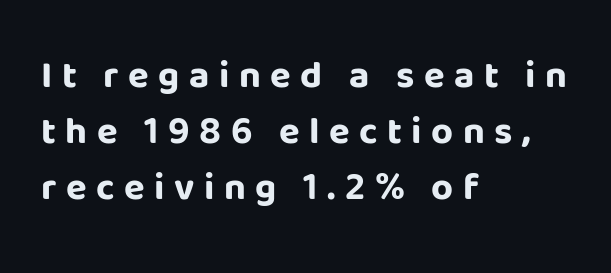
The image shows 38 px bold sans-serif type, upright; set left-aligned, normal line spacing (1.48x), unusually wide letter spacing (+0.25 em), not underlined; low stroke contrast and a large x-height.
